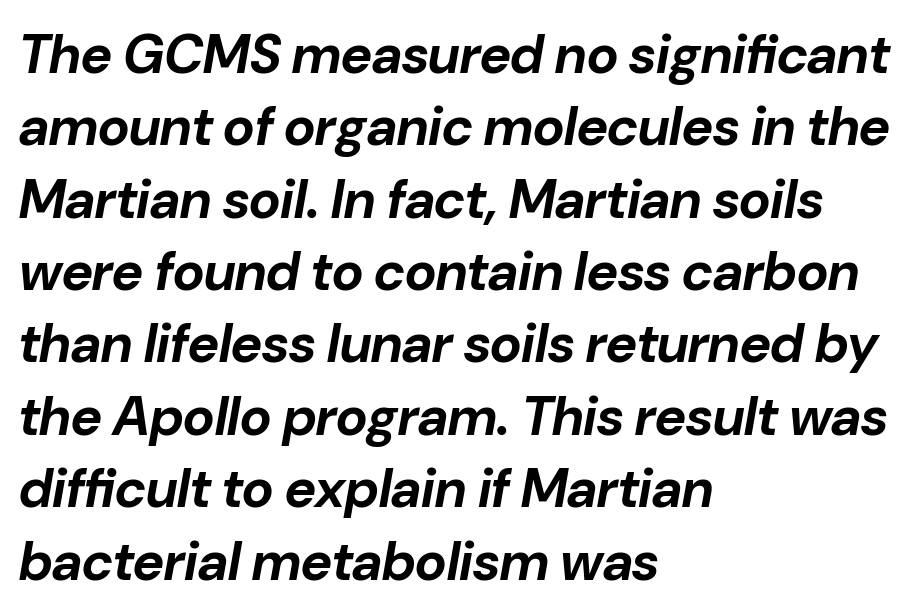
The glyphs are unaccompanied by any horizontal stroke below them. Tracking value appears to be zero — textbook default spacing. These lines were composed using italics. Leading: standard.
